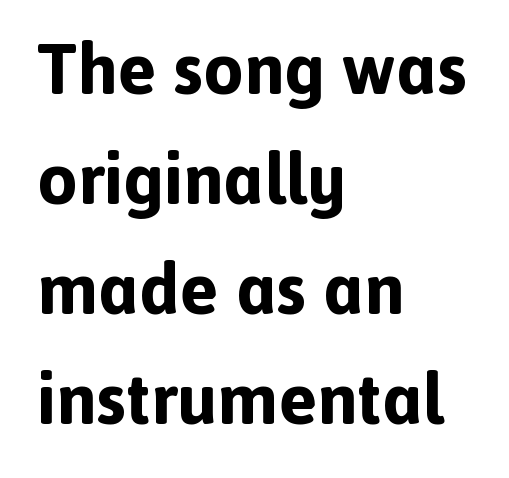
The image shows 72 px bold sans-serif type, upright; set left-aligned, normal line spacing (1.53x), normal letter spacing, not underlined; a medium x-height.
